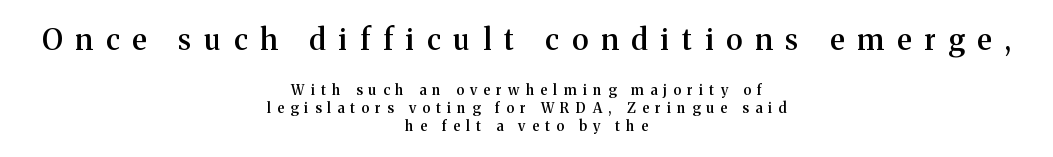
The image shows 29 px semibold serif type, upright; set centered, normal line spacing (1.28x), unusually wide letter spacing (+0.45 em), not underlined; the first (top) block is 2.07x larger; medium stroke contrast and a medium x-height.
